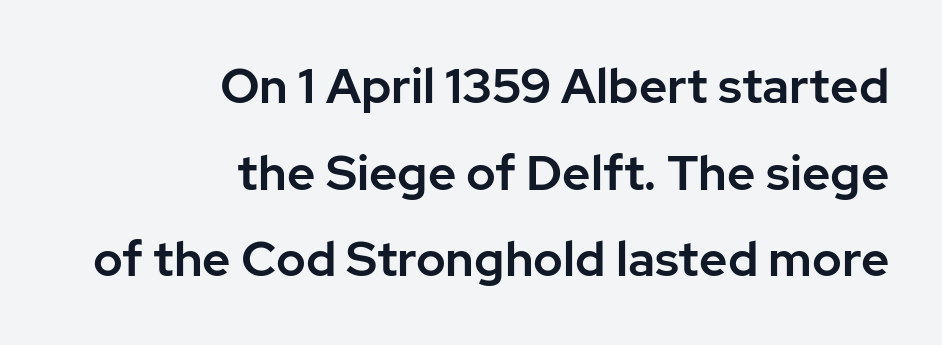
The image shows 49 px sans-serif type, upright; set right-aligned, line spacing 1.77x, normal letter spacing, not underlined; low stroke contrast and a medium x-height.
